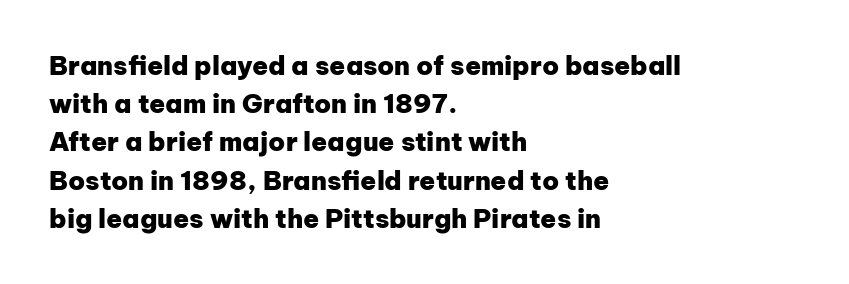
The image shows 26 px bold type, upright; set left-aligned, normal line spacing (1.47x), normal letter spacing, not underlined.
